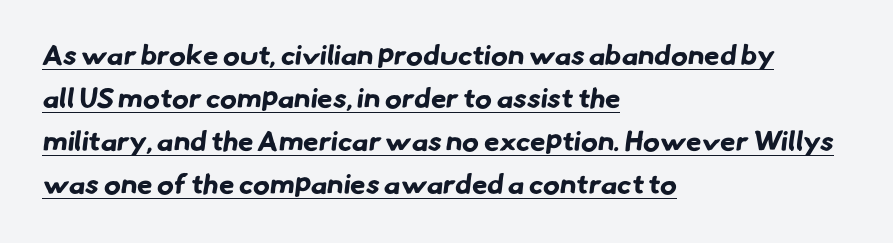
The image shows 28 px bold sans-serif type; set left-aligned, normal line spacing (1.54x), normal letter spacing, underlined; low stroke contrast and a small x-height.
